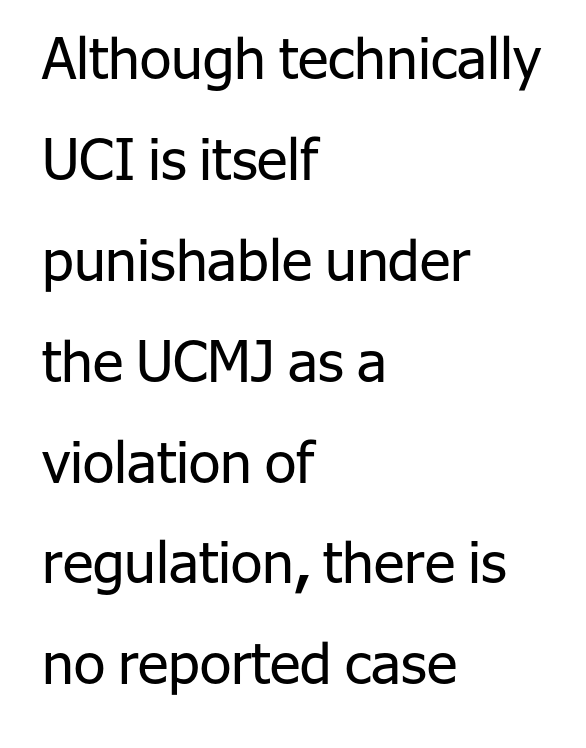
{"serif": "no", "italic": "no", "bold": "no", "weight": "regular", "width": "normal", "stroke_contrast": "low", "x_height": "medium", "monospaced": "no", "underline": "no", "align": "left", "line_spacing_ratio": 1.77, "letter_spacing": "normal", "letter_spacing_em": 0.0, "glyph_px": 57}
